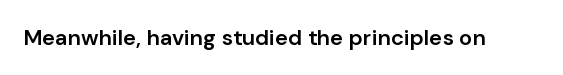
{"italic": "no", "bold": "semi", "underline": "no", "letter_spacing": "normal", "letter_spacing_em": 0.0, "glyph_px": 22}
